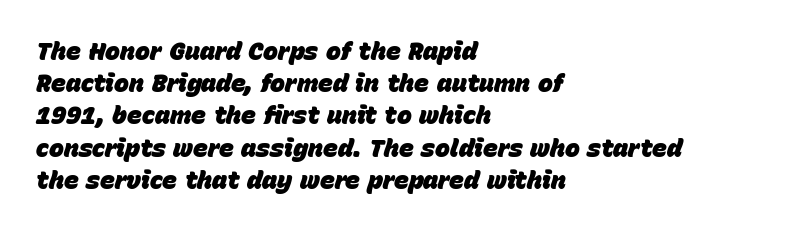
The image shows 25 px bold type, italic (leaning right); set left-aligned, normal line spacing (1.29x), normal letter spacing, not underlined.
